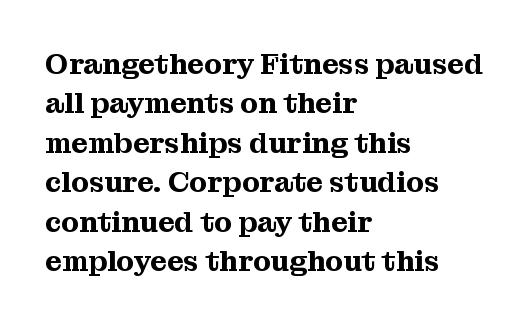
Q: Is the text italic (slanted)? A: No, it is upright.
Q: Is the typeface a serif or a sans-serif typeface? A: Serif.
Q: Is the text underlined? A: No.
Q: How is the paragraph aligned? A: Left-aligned.
Q: Is the spacing between letters normal or unusually wide? A: Normal.
Q: Is the spacing between lines tight, normal or loose? A: Normal.
Q: Width (condensed, normal, or wide)? A: Normal.
Q: Stroke contrast? A: Medium.
Q: x-height? A: Medium.
Q: Monospaced? A: No.
